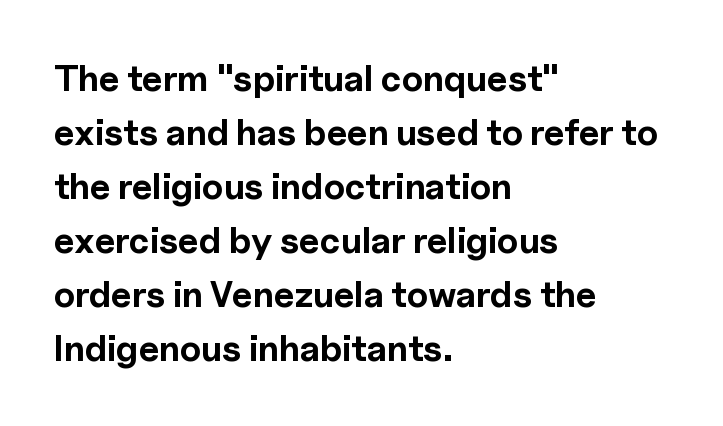
The image shows 36 px bold sans-serif type, upright; set left-aligned, normal line spacing (1.5x), normal letter spacing, not underlined; a medium x-height.
